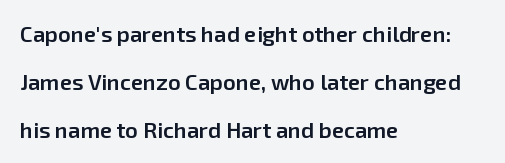
{"italic": "no", "bold": "semi", "underline": "no", "align": "left", "line_spacing": "loose", "line_spacing_ratio": 2.18, "letter_spacing": "normal", "letter_spacing_em": 0.0, "glyph_px": 22}
